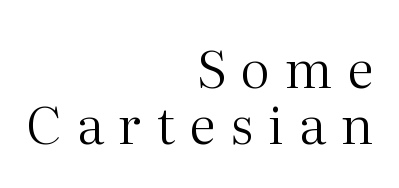
Q: Is the text bold? A: No.
Q: Is the text italic (slanted)? A: No, it is upright.
Q: Is the typeface a serif or a sans-serif typeface? A: Serif.
Q: Is the text underlined? A: No.
Q: How is the paragraph aligned? A: Right-aligned.
Q: Is the spacing between letters normal or unusually wide? A: Unusually wide.
Q: Is the spacing between lines tight, normal or loose? A: Tight.
Q: Width (condensed, normal, or wide)? A: Normal.
Q: Stroke contrast? A: Medium.
Q: x-height? A: Medium.
Q: Monospaced? A: No.
